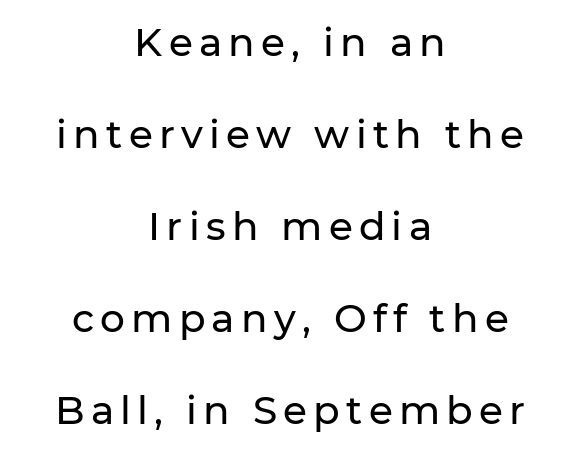
{"serif": "no", "italic": "no", "width": "normal", "stroke_contrast": "low", "x_height": "medium", "monospaced": "no", "underline": "no", "align": "center", "line_spacing": "loose", "line_spacing_ratio": 2.36, "glyph_px": 39}
